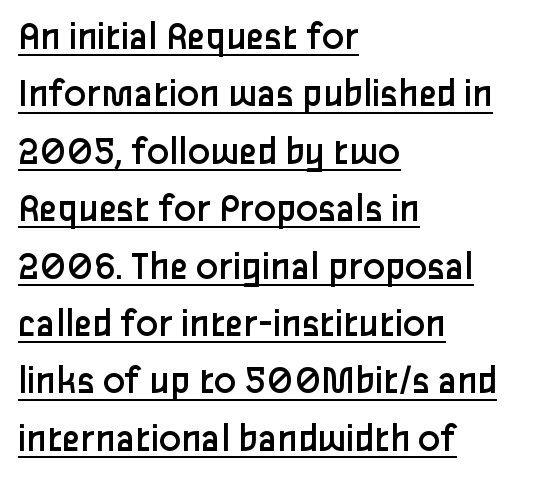
Q: Is the text bold? A: No.
Q: Is the text italic (slanted)? A: No, it is upright.
Q: Is the typeface a serif or a sans-serif typeface? A: Sans-serif.
Q: Is the text underlined? A: Yes.
Q: How is the paragraph aligned? A: Left-aligned.
Q: Is the spacing between letters normal or unusually wide? A: Normal.
Q: Is the spacing between lines tight, normal or loose? A: Normal.
Q: Width (condensed, normal, or wide)? A: Normal.
Q: Stroke contrast? A: Low.
Q: x-height? A: Medium.
Q: Monospaced? A: No.
